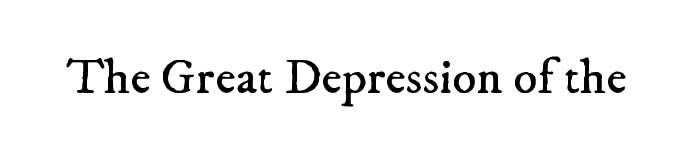
Is the type heavy? It reads as light-to-regular instead. Check the space under the baseline: it is left empty. The rendering uses natural spacing where letterforms have individual widths. Standard letterfit; no display-style spreading of the glyphs. The rendering shows small feet on the letterforms — a serif design.
